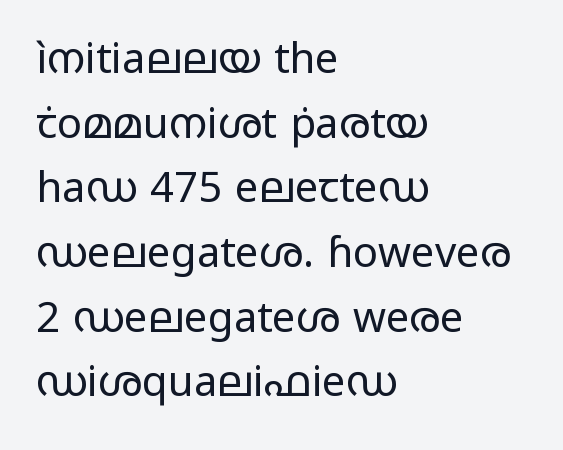
Q: Is the text bold? A: No.
Q: Is the text italic (slanted)? A: No, it is upright.
Q: Is the typeface a serif or a sans-serif typeface? A: Sans-serif.
Q: Is the text underlined? A: No.
Q: How is the paragraph aligned? A: Left-aligned.
Q: Is the spacing between letters normal or unusually wide? A: Normal.
Q: Is the spacing between lines tight, normal or loose? A: Normal.
Q: Width (condensed, normal, or wide)? A: Wide.
Q: Stroke contrast? A: Low.
Q: x-height? A: Medium.
Q: Monospaced? A: No.
